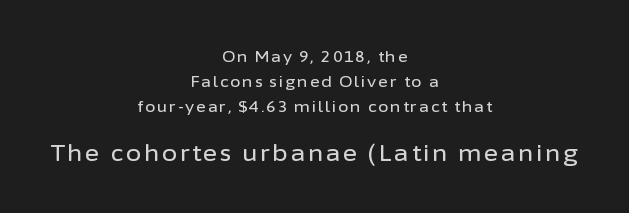
Q: Is the text italic (slanted)? A: No, it is upright.
Q: Is the text underlined? A: No.
Q: How is the paragraph aligned? A: Centered.
Q: Is the spacing between lines tight, normal or loose? A: Normal.
Q: Which block of text is set in a larger size, the first (top) or the second (bottom)? A: The second (bottom) one.
